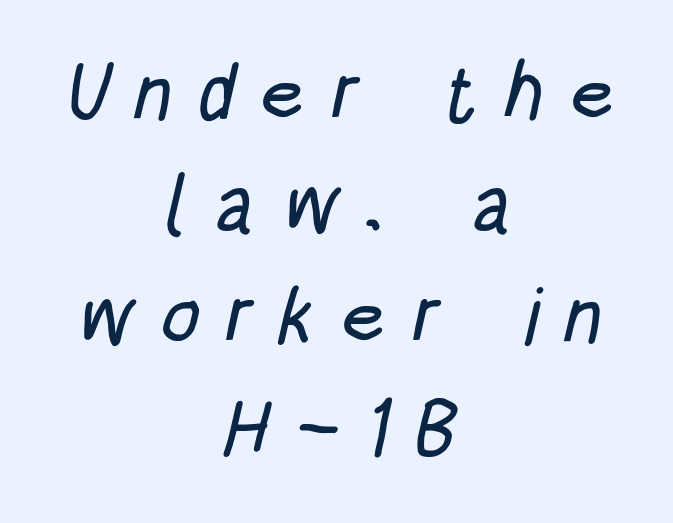
{"serif": "no", "width": "condensed", "stroke_contrast": "low", "x_height": "large", "monospaced": "no", "underline": "no", "align": "center", "line_spacing": "normal", "line_spacing_ratio": 1.41, "letter_spacing": "wide", "letter_spacing_em": 0.31, "glyph_px": 79}
